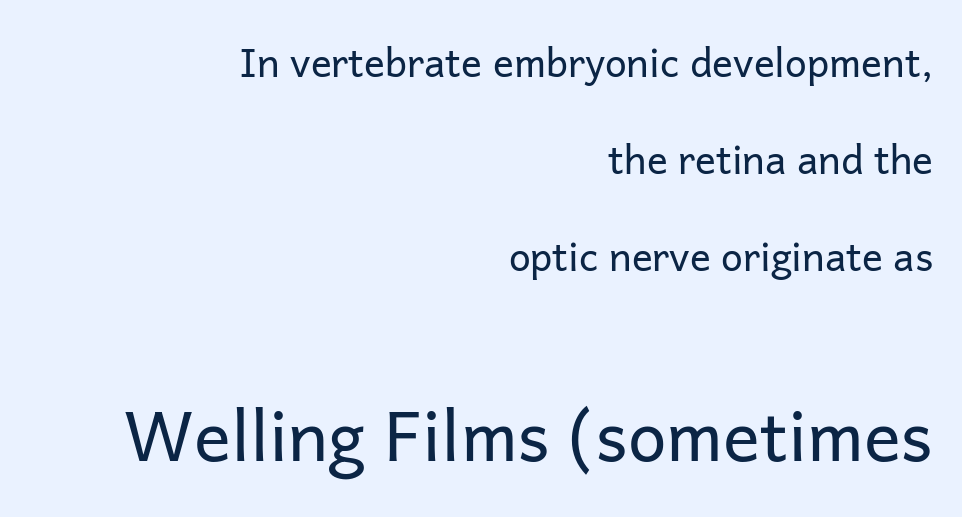
Q: Is the text bold? A: No.
Q: Is the text italic (slanted)? A: No, it is upright.
Q: Is the typeface a serif or a sans-serif typeface? A: Sans-serif.
Q: Is the text underlined? A: No.
Q: How is the paragraph aligned? A: Right-aligned.
Q: Is the spacing between letters normal or unusually wide? A: Normal.
Q: Is the spacing between lines tight, normal or loose? A: Loose.
Q: Which block of text is set in a larger size, the first (top) or the second (bottom)? A: The second (bottom) one.
Q: Width (condensed, normal, or wide)? A: Normal.
Q: Stroke contrast? A: Low.
Q: x-height? A: Medium.
Q: Monospaced? A: No.
